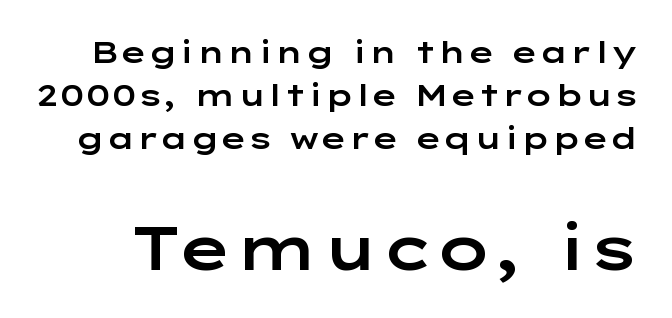
A typesetter would call this proportional, since set widths differ per character. Of the two passages, the one underneath uses the larger point size. The letters sit at their default tracking, neither squeezed nor spread. Regarding serifs, this sample does without them. The strip under each line holds only bare page. The typography opts for an upright posture over an oblique one.
